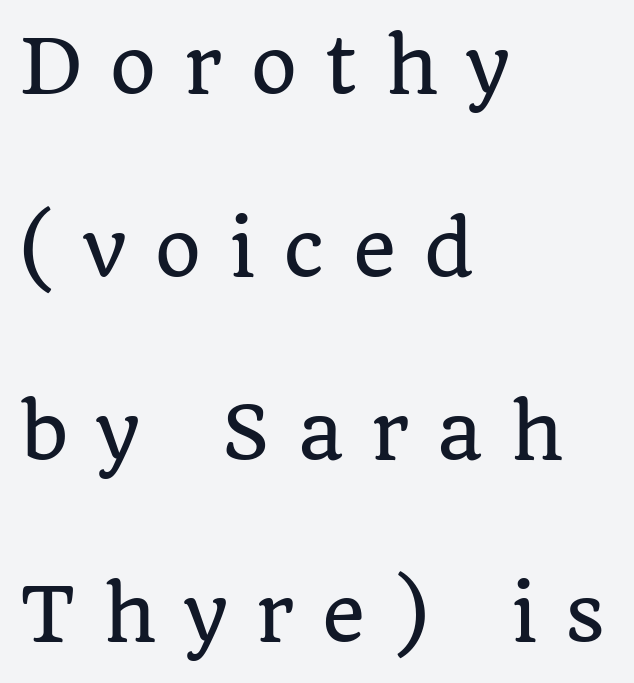
The face used here is seriffed, in the tradition of book romans. Rule under the text: the space is simply empty. Caption: multi-line text, flush left, ragged right. It's the straight-up-and-down kind of type. The gaps between neighbouring characters are conspicuously large.
